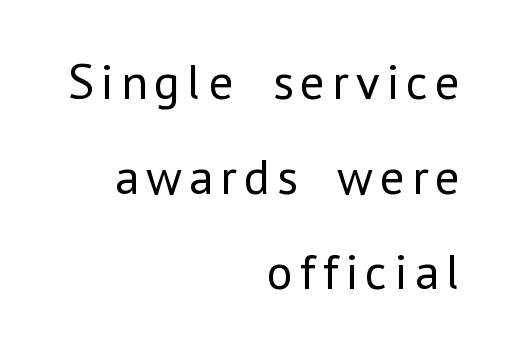
{"serif": "no", "italic": "no", "bold": "no", "weight": "regular", "width": "normal", "stroke_contrast": "low", "x_height": "medium", "monospaced": "no", "underline": "no", "align": "right", "line_spacing": "loose", "line_spacing_ratio": 1.9, "glyph_px": 50}
